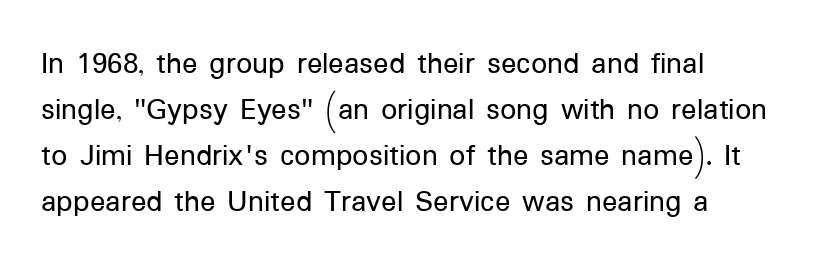
Q: Is the text italic (slanted)? A: No, it is upright.
Q: Is the typeface a serif or a sans-serif typeface? A: Sans-serif.
Q: Is the text underlined? A: No.
Q: How is the paragraph aligned? A: Left-aligned.
Q: Is the spacing between letters normal or unusually wide? A: Normal.
Q: Is the spacing between lines tight, normal or loose? A: Normal.
Q: Width (condensed, normal, or wide)? A: Normal.
Q: Stroke contrast? A: Low.
Q: x-height? A: Medium.
Q: Monospaced? A: No.
